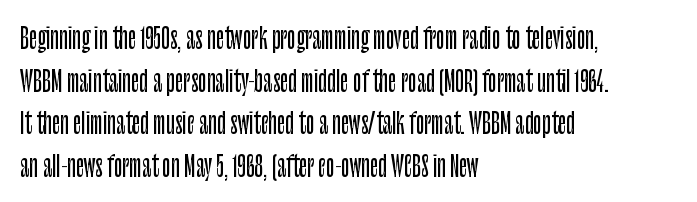
{"serif": "no", "italic": "no", "width": "condensed", "stroke_contrast": "low", "x_height": "large", "monospaced": "no", "underline": "no", "align": "left", "line_spacing": "normal", "line_spacing_ratio": 1.52, "letter_spacing": "normal", "letter_spacing_em": 0.0, "glyph_px": 28}
